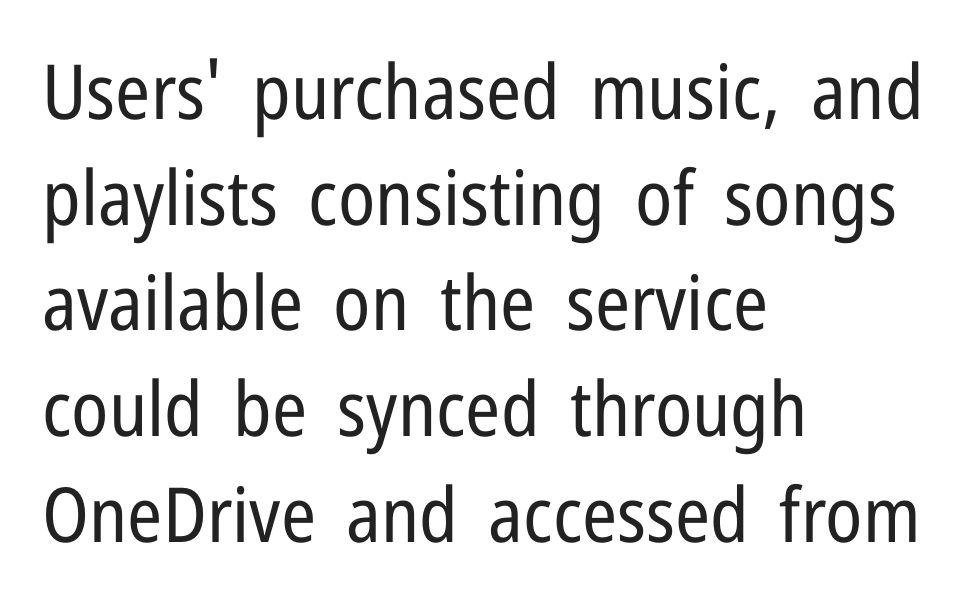
The rendering shows plain stroke endings on the letterforms — a sans-serif design. Is this a heavy cut? Hardly; it is regular or lighter. This is roman type, the default non-slanted kind. The text block is weighted toward the left margin, trailing off unevenly rightward.
